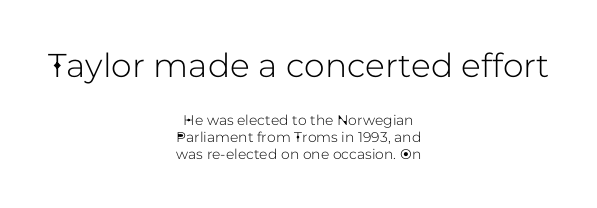
{"serif": "no", "italic": "no", "width": "normal", "stroke_contrast": "low", "x_height": "medium", "monospaced": "no", "underline": "no", "align": "center", "line_spacing_ratio": 1.2, "letter_spacing": "normal", "letter_spacing_em": 0.0, "larger_block": "first", "size_ratio": 2.36, "glyph_px": 33}
